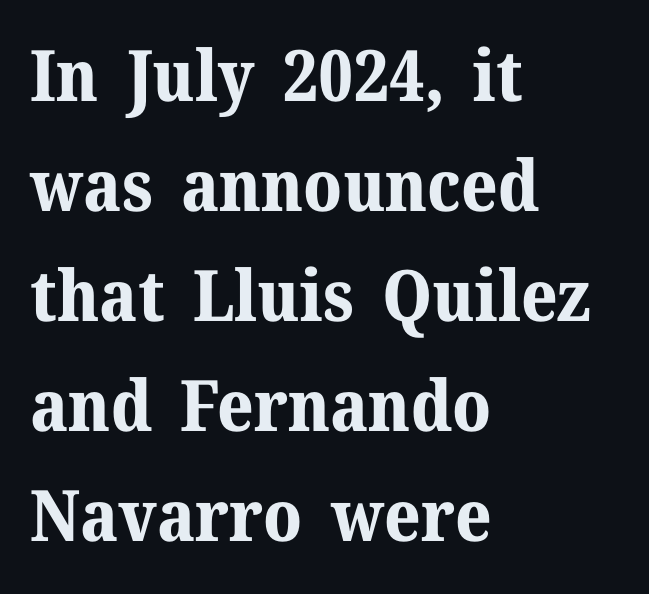
{"serif": "yes", "italic": "no", "bold": "yes", "weight": "bold", "width": "normal", "stroke_contrast": "medium", "x_height": "medium", "monospaced": "no", "underline": "no", "align": "left", "line_spacing": "normal", "line_spacing_ratio": 1.55, "letter_spacing": "normal", "letter_spacing_em": 0.0, "glyph_px": 71}
